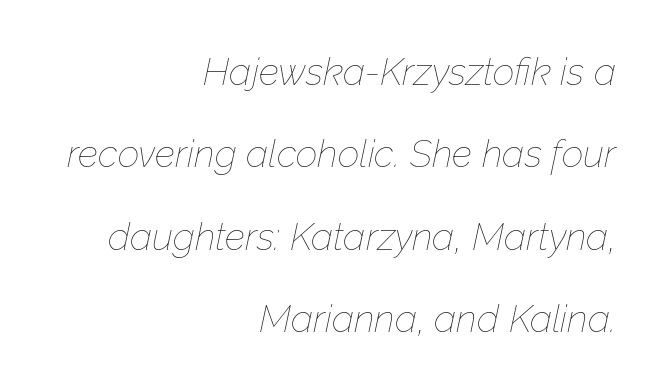
Q: Is the text bold? A: No.
Q: Is the text italic (slanted)? A: Yes, it leans right by about 12 degrees.
Q: Is the text underlined? A: No.
Q: How is the paragraph aligned? A: Right-aligned.
Q: Is the spacing between letters normal or unusually wide? A: Normal.
Q: Is the spacing between lines tight, normal or loose? A: Loose.
Q: Width (condensed, normal, or wide)? A: Normal.
Q: Stroke contrast? A: Low.
Q: x-height? A: Medium.
Q: Monospaced? A: No.
